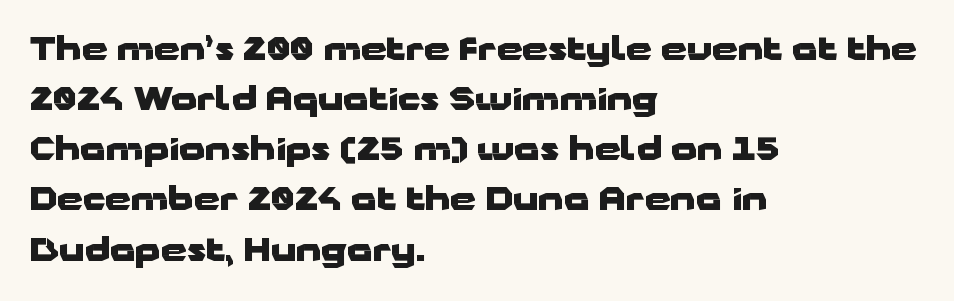
{"serif": "no", "italic": "no", "bold": "yes", "weight": "heavy", "width": "wide", "stroke_contrast": "low", "x_height": "medium", "monospaced": "no", "underline": "no", "align": "left", "line_spacing": "normal", "line_spacing_ratio": 1.52, "letter_spacing": "normal", "letter_spacing_em": 0.0, "glyph_px": 33}
